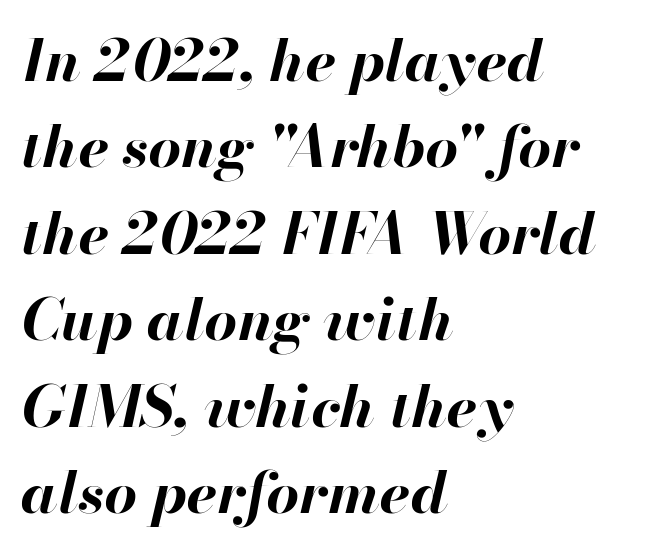
Q: Is the text bold? A: Yes.
Q: Is the text italic (slanted)? A: Yes, it leans right by about 13 degrees.
Q: Is the text underlined? A: No.
Q: How is the paragraph aligned? A: Left-aligned.
Q: Is the spacing between letters normal or unusually wide? A: Normal.
Q: Is the spacing between lines tight, normal or loose? A: Normal.
Q: Width (condensed, normal, or wide)? A: Normal.
Q: Stroke contrast? A: High.
Q: x-height? A: Small.
Q: Monospaced? A: No.
